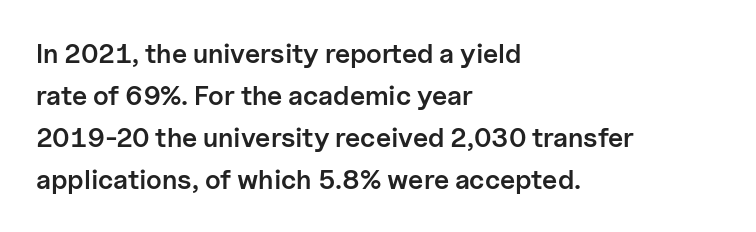
{"italic": "no", "bold": "semi", "underline": "no", "align": "left", "line_spacing": "normal", "line_spacing_ratio": 1.55, "letter_spacing": "normal", "letter_spacing_em": 0.0, "glyph_px": 27}
